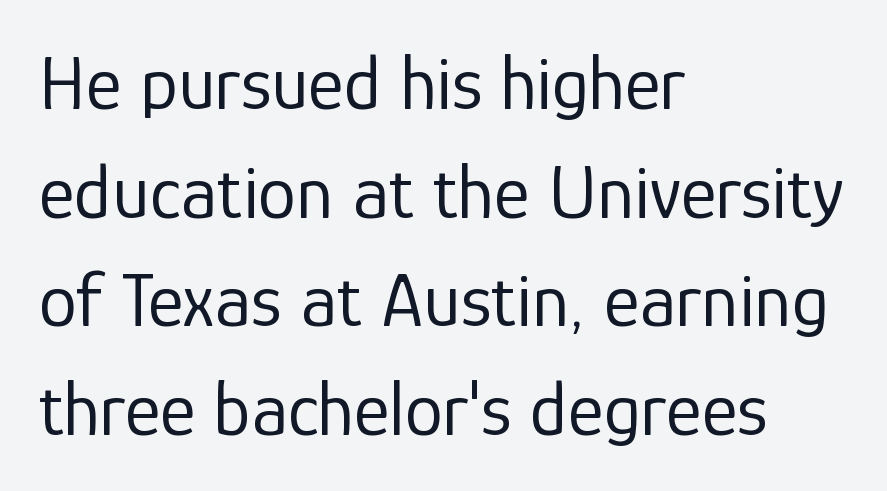
Vertically, the passage feels balanced, rows spaced as you'd expect. Letterform terminals end flat and unadorned throughout the passage. No word sits above an underline. Posture: upright roman. Each stroke keeps to a modest, everyday thickness or less. These lines are rendered in a variable-pitch font.
